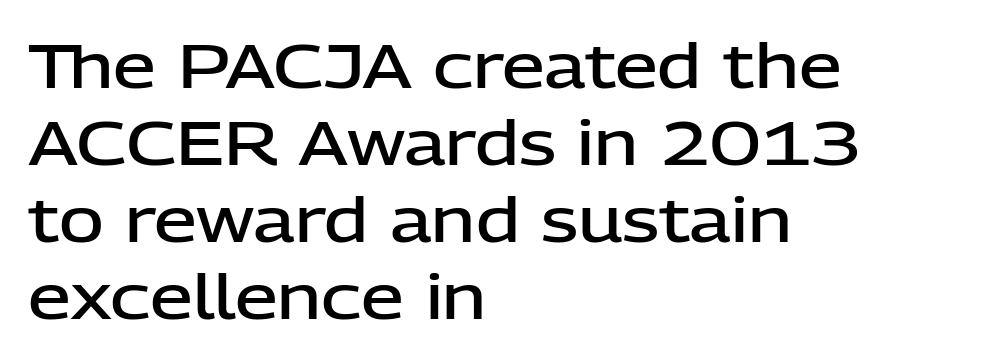
The image shows 61 px semibold sans-serif type, upright; set left-aligned, normal line spacing (1.26x), normal letter spacing, not underlined; low stroke contrast and a medium x-height.
